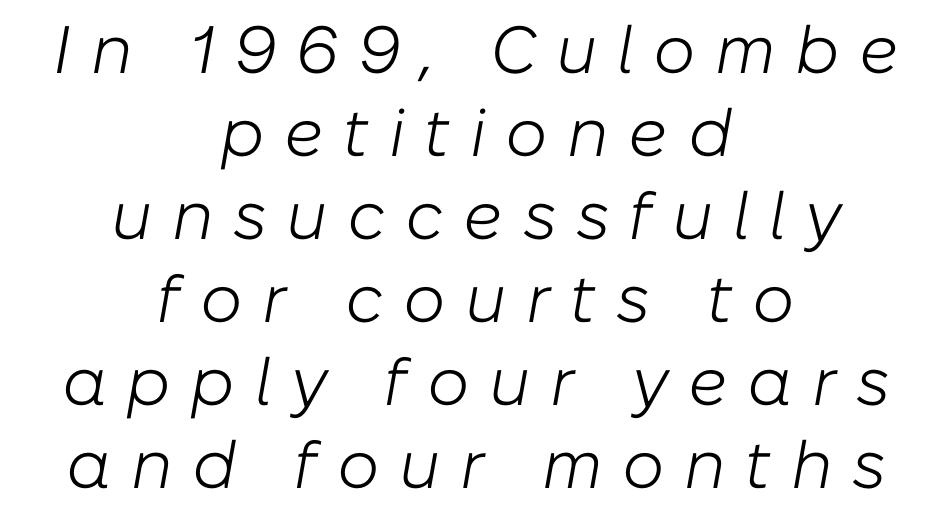
Q: Is the text bold? A: No.
Q: Is the text italic (slanted)? A: Yes, it leans right by about 10 degrees.
Q: Is the text underlined? A: No.
Q: How is the paragraph aligned? A: Centered.
Q: Is the spacing between letters normal or unusually wide? A: Unusually wide.
Q: Width (condensed, normal, or wide)? A: Normal.
Q: Stroke contrast? A: Low.
Q: x-height? A: Medium.
Q: Monospaced? A: No.
